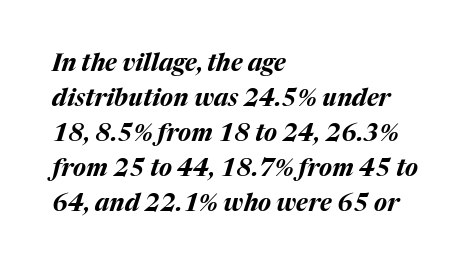
Q: Is the text bold? A: Yes.
Q: Is the text italic (slanted)? A: Yes, it leans right by about 17 degrees.
Q: Is the text underlined? A: No.
Q: How is the paragraph aligned? A: Left-aligned.
Q: Is the spacing between letters normal or unusually wide? A: Normal.
Q: Is the spacing between lines tight, normal or loose? A: Normal.
